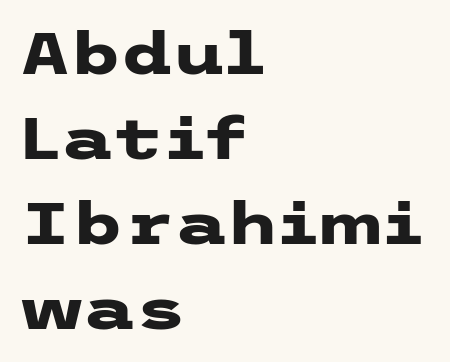
Q: Is the text bold? A: Yes.
Q: Is the text italic (slanted)? A: No, it is upright.
Q: Is the typeface a serif or a sans-serif typeface? A: Sans-serif.
Q: Is the text underlined? A: No.
Q: How is the paragraph aligned? A: Left-aligned.
Q: Is the spacing between letters normal or unusually wide? A: Normal.
Q: Is the spacing between lines tight, normal or loose? A: Normal.
Q: Width (condensed, normal, or wide)? A: Wide.
Q: Stroke contrast? A: Low.
Q: x-height? A: Medium.
